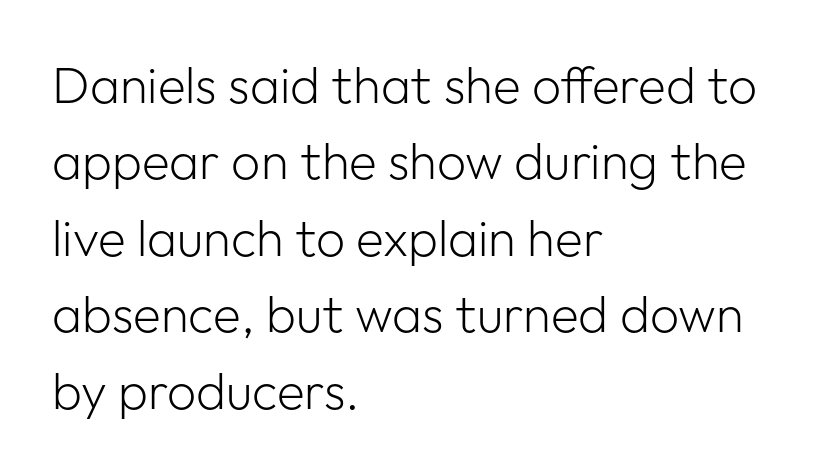
The image shows 51 px light sans-serif type, upright; set left-aligned, normal line spacing (1.5x), normal letter spacing, not underlined; low stroke contrast and a medium x-height.
